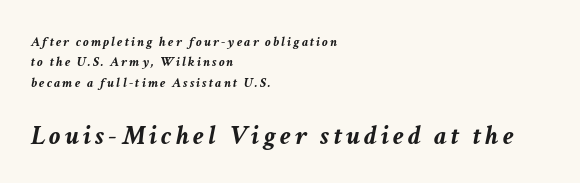
The second block has been scaled up relative to the first. Slanted lettering throughout. The ragged edge is on the right, which tells us the setting is flush left. What weight is shown? A full bold with thick strokes. These lines are rendered in a variable-pitch font.
